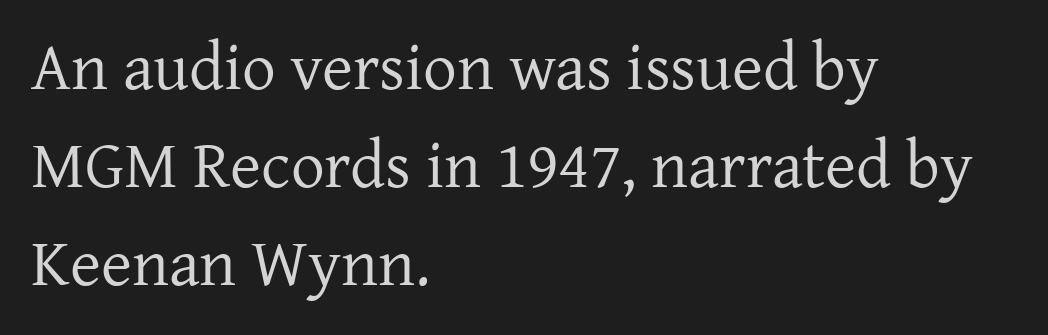
{"serif": "yes", "italic": "no", "bold": "no", "weight": "regular", "width": "normal", "stroke_contrast": "low", "x_height": "medium", "monospaced": "no", "underline": "no", "align": "left", "line_spacing": "normal", "line_spacing_ratio": 1.46, "letter_spacing": "normal", "letter_spacing_em": 0.0, "glyph_px": 67}
